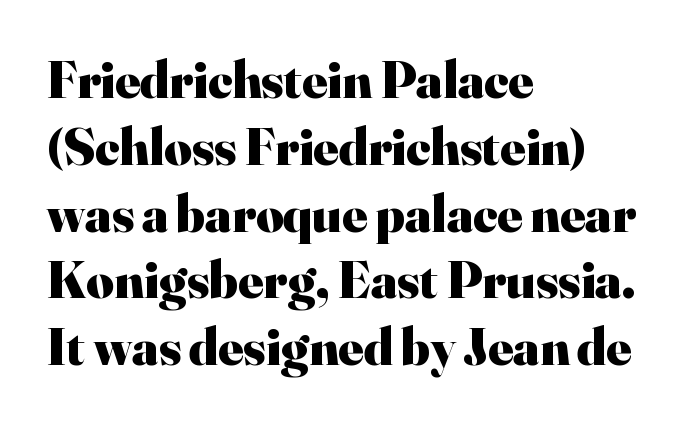
Q: Is the text bold? A: Yes.
Q: Is the text italic (slanted)? A: No, it is upright.
Q: Is the typeface a serif or a sans-serif typeface? A: Serif.
Q: Is the text underlined? A: No.
Q: How is the paragraph aligned? A: Left-aligned.
Q: Is the spacing between letters normal or unusually wide? A: Normal.
Q: Is the spacing between lines tight, normal or loose? A: Normal.
Q: Width (condensed, normal, or wide)? A: Normal.
Q: Stroke contrast? A: High.
Q: x-height? A: Small.
Q: Monospaced? A: No.
